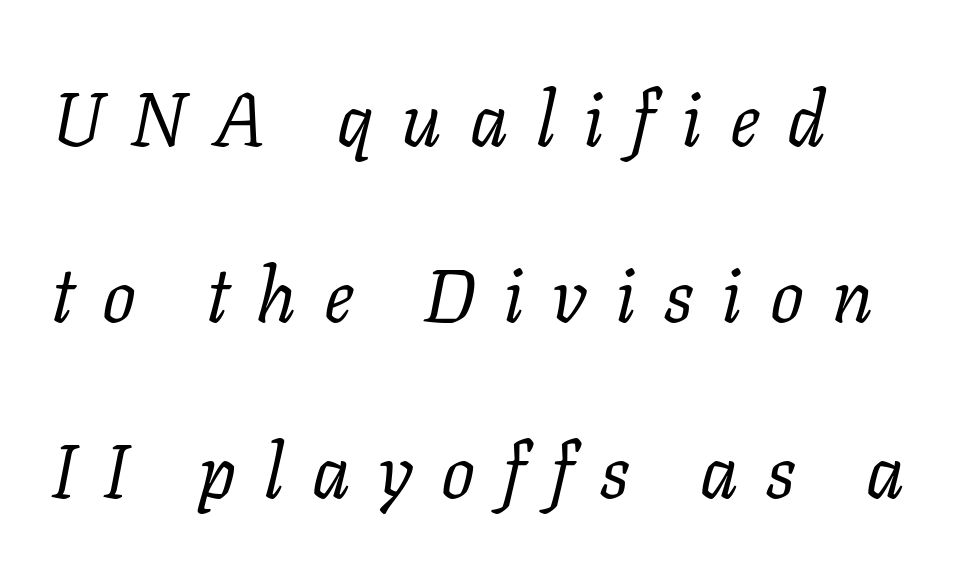
{"serif": "yes", "italic": "yes", "lean": "right", "slant_degrees": 11, "bold": "no", "weight": "regular", "width": "normal", "stroke_contrast": "low", "x_height": "medium", "monospaced": "no", "underline": "no", "align": "left", "line_spacing": "loose", "line_spacing_ratio": 2.35, "letter_spacing": "wide", "letter_spacing_em": 0.37, "glyph_px": 75}
